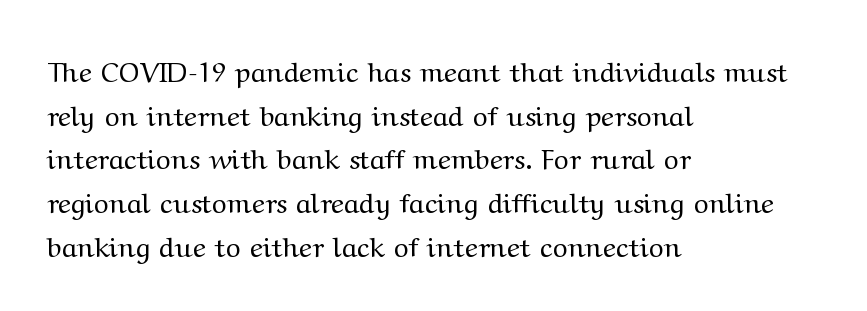
{"serif": "yes", "italic": "no", "bold": "no", "weight": "regular", "width": "wide", "stroke_contrast": "medium", "x_height": "medium", "monospaced": "no", "underline": "no", "align": "left", "line_spacing": "normal", "line_spacing_ratio": 1.56, "letter_spacing": "normal", "letter_spacing_em": 0.0, "glyph_px": 28}
